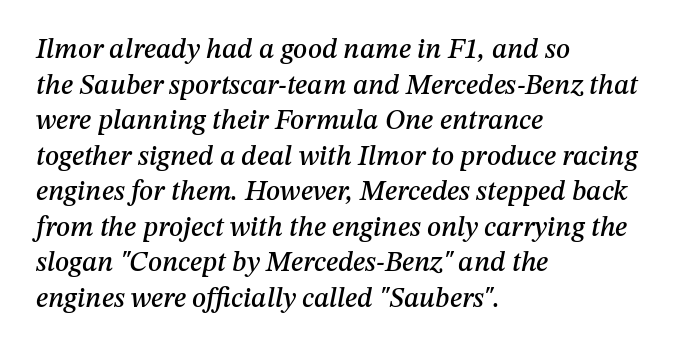
The image shows 28 px text type, italic (leaning right); set left-aligned, normal line spacing (1.27x), normal letter spacing, not underlined; medium stroke contrast and a medium x-height.
